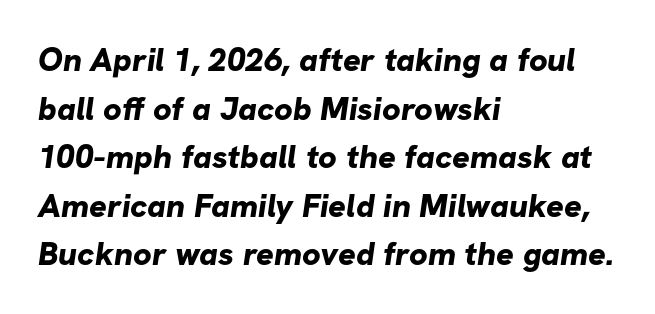
{"serif": "no", "bold": "yes", "weight": "bold", "width": "normal", "stroke_contrast": "low", "x_height": "medium", "monospaced": "no", "underline": "no", "align": "left", "line_spacing": "normal", "line_spacing_ratio": 1.47, "letter_spacing": "normal", "letter_spacing_em": 0.0, "glyph_px": 33}
